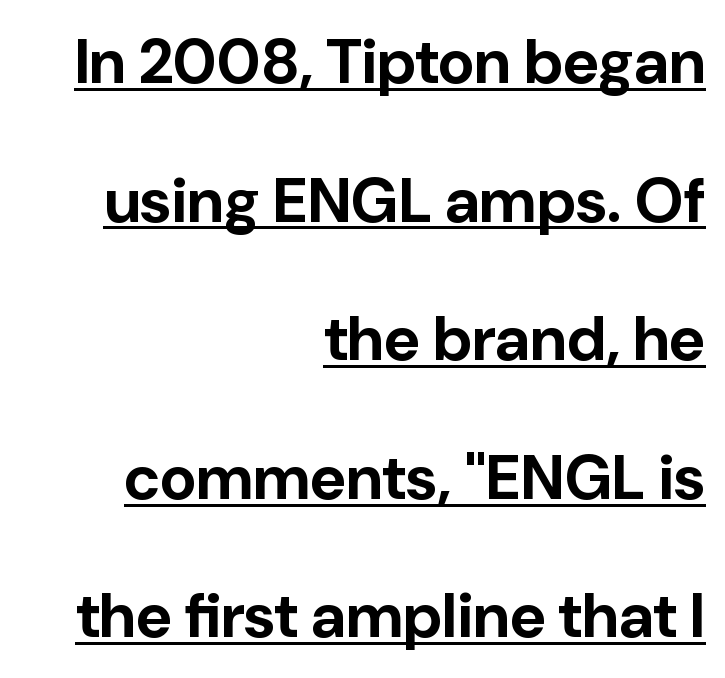
This is heavy type, rendered in bold. This sample trades compactness for vertical openness between lines. This sample is right-justified, so line beginnings fall wherever the words allow. Like a heading marked for emphasis, these lines bear an underscore.
